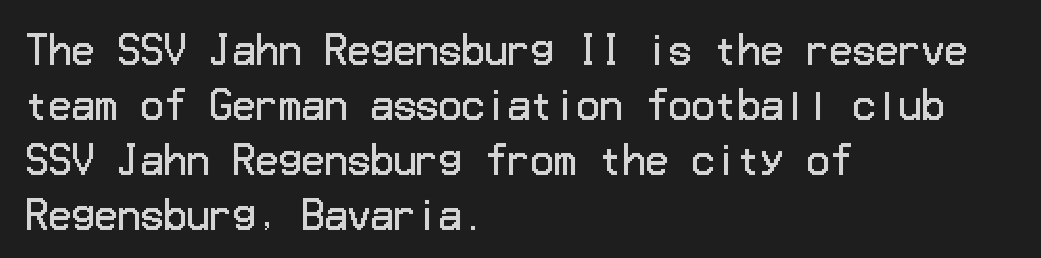
{"serif": "no", "italic": "no", "bold": "no", "weight": "regular", "width": "normal", "stroke_contrast": "low", "x_height": "medium", "underline": "no", "align": "left", "line_spacing": "normal", "line_spacing_ratio": 1.45, "letter_spacing": "normal", "letter_spacing_em": 0.0, "glyph_px": 38}
